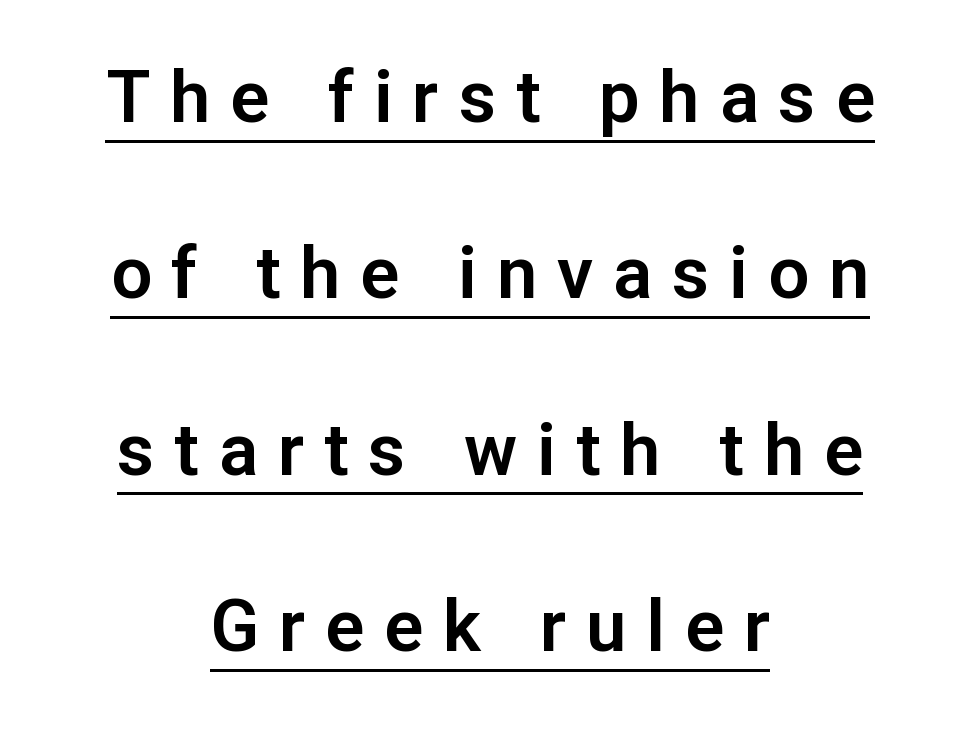
{"serif": "no", "italic": "no", "width": "normal", "stroke_contrast": "low", "x_height": "medium", "monospaced": "no", "underline": "yes", "align": "center", "line_spacing": "loose", "line_spacing_ratio": 2.45, "letter_spacing": "wide", "letter_spacing_em": 0.28, "glyph_px": 72}
